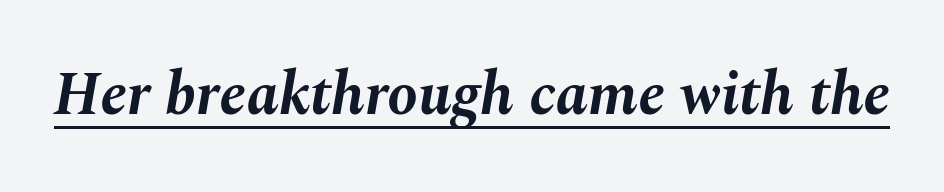
Characters are canted at an angle relative to the baseline's perpendicular. Nothing unusual about the tracking: characters are spaced as the font intends. A typesetter would call this proportional, since set widths differ per character. Weight check: bold — yes, fully. Honestly, the underline is the first thing you notice here.
